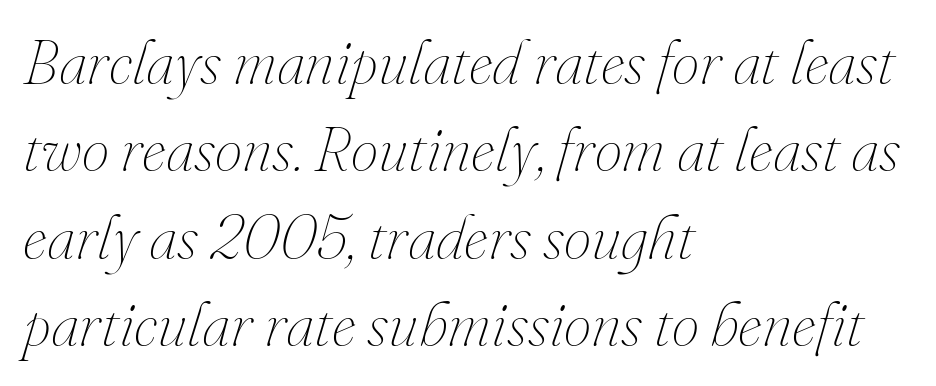
{"italic": "yes", "lean": "right", "slant_degrees": 16, "bold": "no", "weight": "thin", "width": "normal", "stroke_contrast": "medium", "x_height": "small", "monospaced": "no", "underline": "no", "align": "left", "line_spacing": "normal", "line_spacing_ratio": 1.41, "letter_spacing": "normal", "letter_spacing_em": 0.0, "glyph_px": 62}
